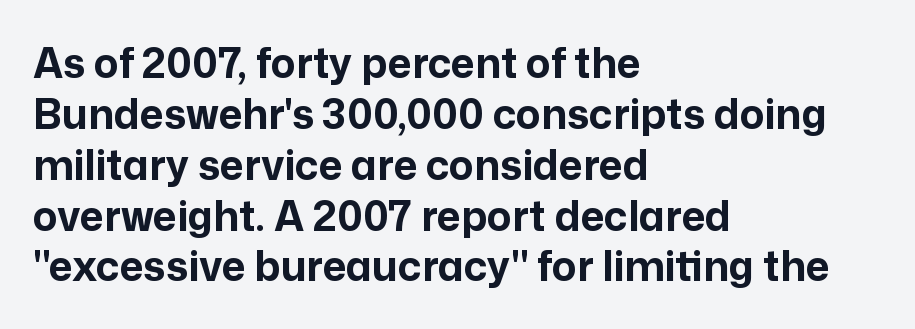
The image shows 41 px bold sans-serif type, upright; set left-aligned, line spacing 1.24x, normal letter spacing, not underlined; low stroke contrast and a medium x-height.
